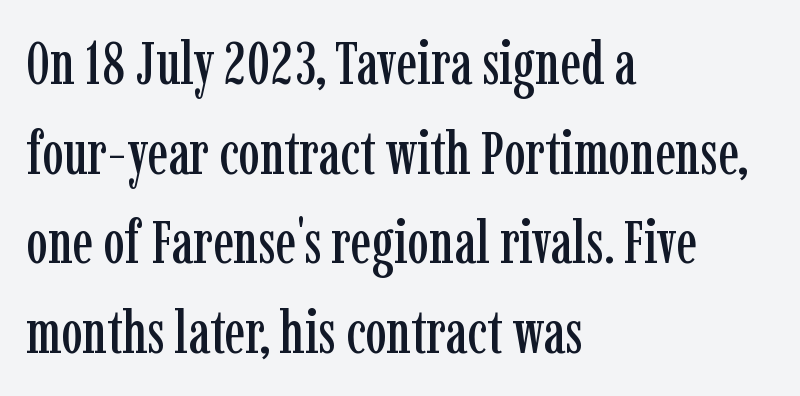
Yep, those are serifs on the letters. Here the designer chose a conventional face with non-uniform glyph widths. Layout note: lines flush left. Rule under the text: the space is simply empty. The passage shown stacks its lines at a standard gap. Nobody touched the tracking dial on this one.
